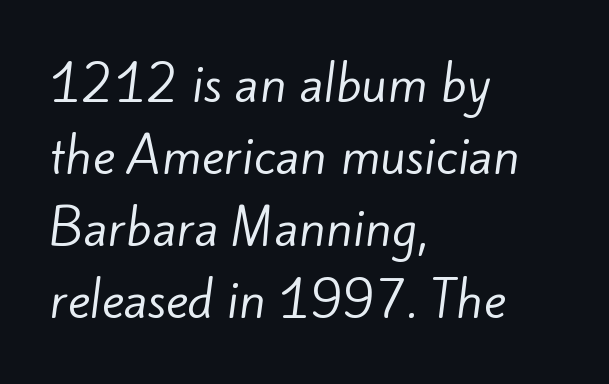
The passage is arranged the way most books set body copy — flush left. Is the type heavy? It reads as light-to-regular instead. The font family rendered here belongs to the sans-serif group. Horizontal bands of white between lines are of average thickness. The type is set solid horizontally, with unmodified tracking.
